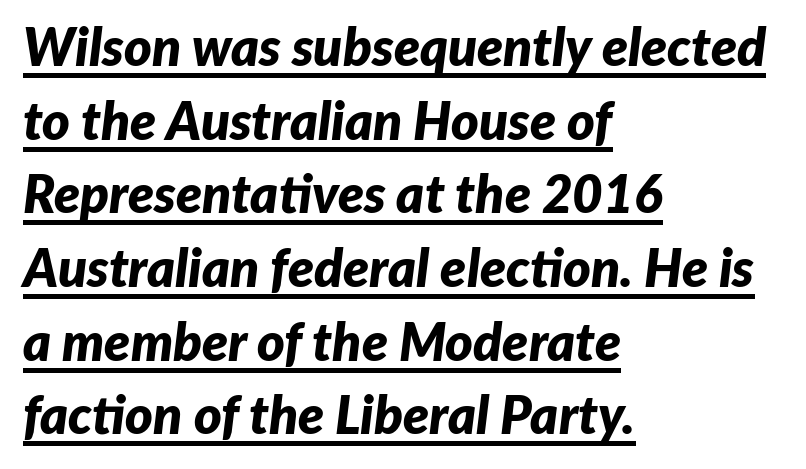
The image shows 53 px bold type, italic (leaning right); set left-aligned, normal line spacing (1.39x), normal letter spacing, underlined; low stroke contrast and a medium x-height.
